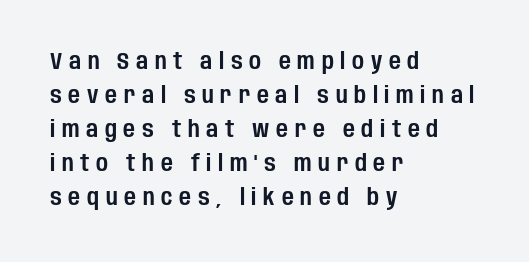
Decoration check: the copy has no underline. Reading down the block, your eye returns to a fixed left position each line. Horizontal bands of white between lines are of average thickness. Tall strokes in this sample are plumb rather than angled.
